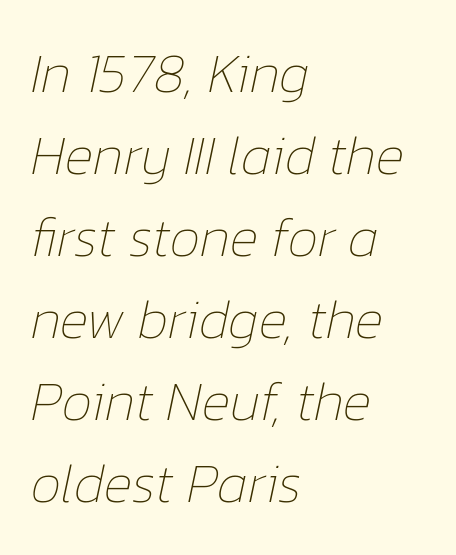
{"italic": "yes", "lean": "right", "slant_degrees": 12, "bold": "no", "weight": "thin", "width": "normal", "stroke_contrast": "low", "x_height": "medium", "monospaced": "no", "underline": "no", "align": "left", "line_spacing": "normal", "line_spacing_ratio": 1.49, "letter_spacing": "normal", "letter_spacing_em": 0.0, "glyph_px": 55}
